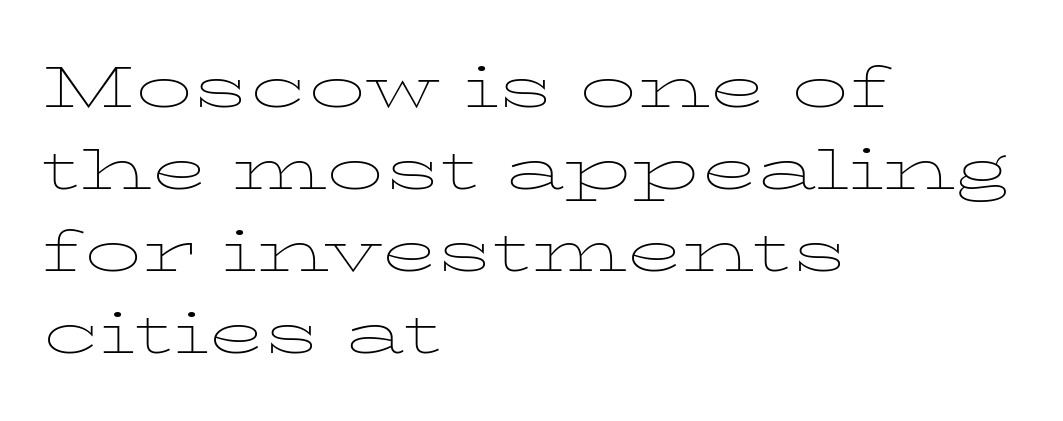
The image shows 57 px thin, wide serif type, upright; set left-aligned, normal line spacing (1.44x), normal letter spacing, not underlined; low stroke contrast and a medium x-height.
